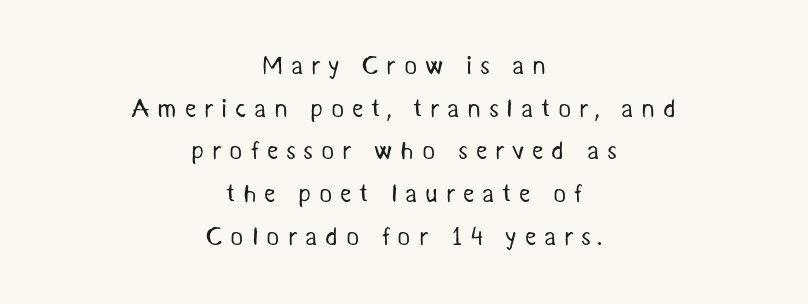
Compared with a typical body face, this is equally light or lighter still. Characters follow at a spacing far wider than the type designer built in. Each line is balanced around a shared central axis. Just letters on the line, the space beneath them empty.
